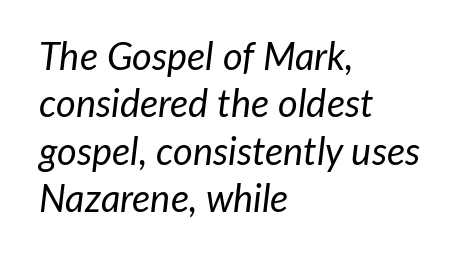
The image shows 38 px regular-weight type, italic (leaning right); set left-aligned, normal line spacing (1.25x), normal letter spacing, not underlined; low stroke contrast and a medium x-height.
